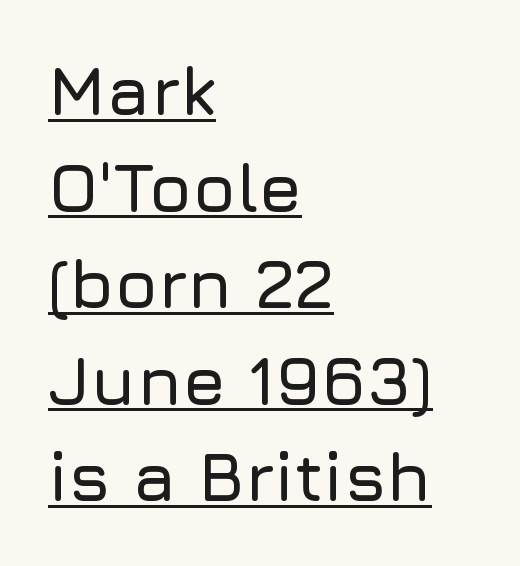
The compositor pushed each line to the left boundary. The face used here is proportionally spaced, like ordinary book or web type. A sans-serif font was chosen for this passage. The designer left line spacing at the default. Vertical strokes here are truly vertical. Check the space under the baseline: a stroke is drawn there.
